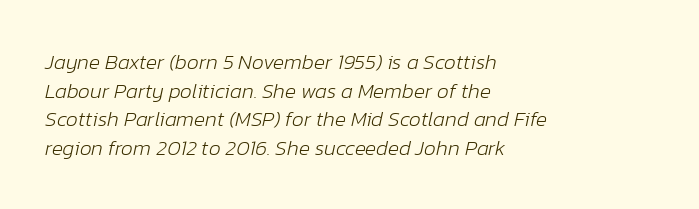
Characters follow at the spacing the type designer built in. Where is the straight margin? On the left. This reads as an unemphasized weight, regular at the heaviest. Decoration check: the copy has no underline.
